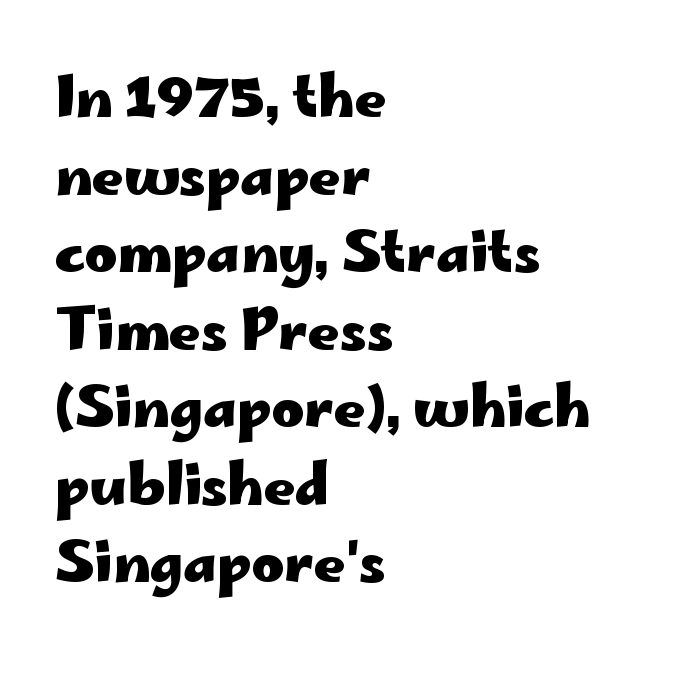
The image shows 55 px heavy, wide sans-serif type, upright; set left-aligned, normal line spacing (1.41x), normal letter spacing, not underlined; low stroke contrast and a small x-height.
